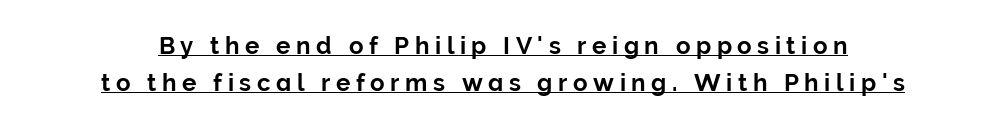
The image shows 24 px text type, upright; set centered, normal line spacing (1.56x), unusually wide letter spacing (+0.23 em), underlined.
